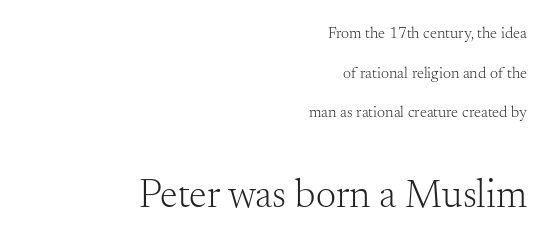
{"serif": "yes", "italic": "no", "bold": "no", "weight": "light", "width": "normal", "stroke_contrast": "medium", "x_height": "small", "monospaced": "no", "underline": "no", "align": "right", "line_spacing": "loose", "line_spacing_ratio": 2.47, "letter_spacing": "normal", "letter_spacing_em": 0.0, "larger_block": "second", "size_ratio": 2.5, "glyph_px": 40}
